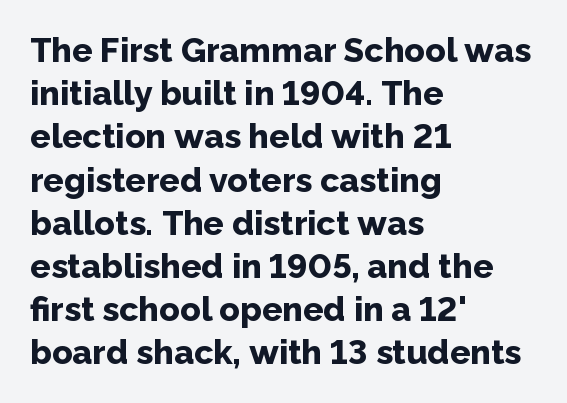
Inter-character spacing is left at the font's built-in metrics. Designer's note — italics off, roman on. Nope, no serifs anywhere on these letters. Glance below the letters and you will spot only blank space. Is there much room between lines? A standard amount, neither cramped nor airy. Proportional: the letters do not fall into vertical columns.
